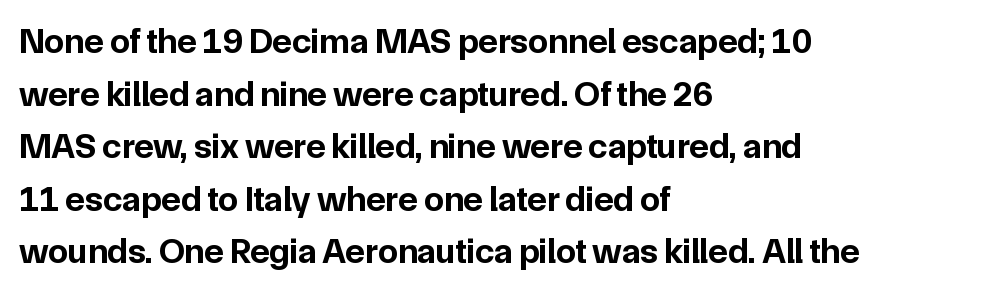
Q: Is the text bold? A: Yes.
Q: Is the text italic (slanted)? A: No, it is upright.
Q: Is the typeface a serif or a sans-serif typeface? A: Sans-serif.
Q: Is the text underlined? A: No.
Q: How is the paragraph aligned? A: Left-aligned.
Q: Is the spacing between letters normal or unusually wide? A: Normal.
Q: Is the spacing between lines tight, normal or loose? A: Normal.
Q: Width (condensed, normal, or wide)? A: Normal.
Q: Stroke contrast? A: Low.
Q: x-height? A: Medium.
Q: Monospaced? A: No.
